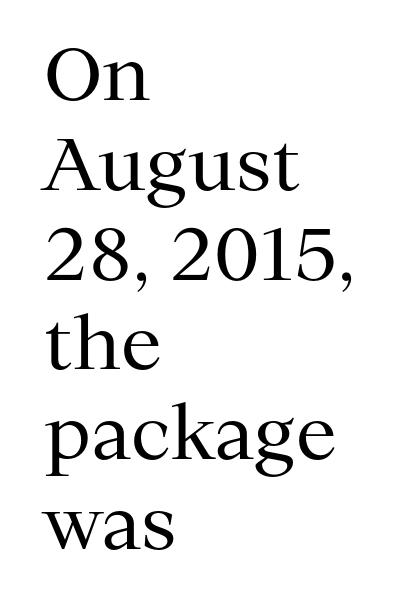
{"serif": "yes", "italic": "no", "bold": "no", "weight": "regular", "width": "normal", "stroke_contrast": "medium", "x_height": "medium", "monospaced": "no", "underline": "no", "align": "left", "line_spacing_ratio": 1.23, "letter_spacing": "normal", "letter_spacing_em": 0.0, "glyph_px": 73}
